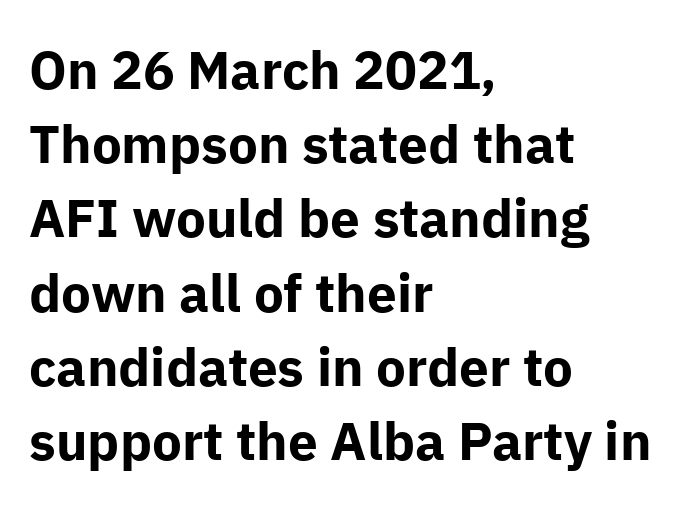
The image shows 53 px bold sans-serif type, upright; set left-aligned, normal line spacing (1.4x), normal letter spacing, not underlined; low stroke contrast and a medium x-height.
